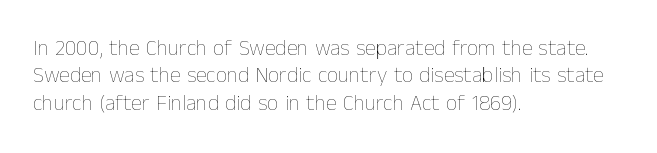
Q: Is the text bold? A: No.
Q: Is the text italic (slanted)? A: No, it is upright.
Q: Is the text underlined? A: No.
Q: How is the paragraph aligned? A: Left-aligned.
Q: Is the spacing between letters normal or unusually wide? A: Normal.
